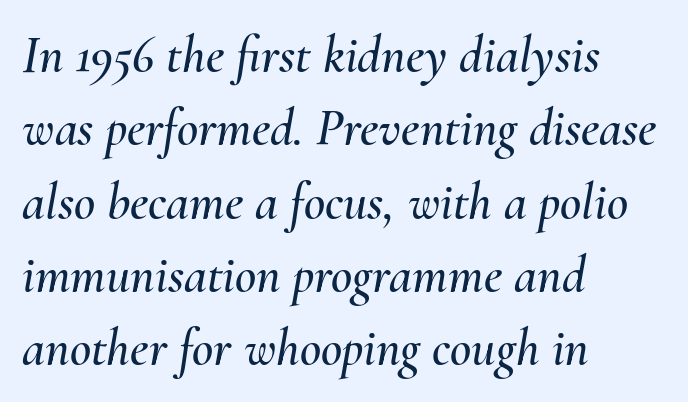
{"italic": "yes", "lean": "right", "slant_degrees": 10, "width": "normal", "stroke_contrast": "medium", "x_height": "small", "monospaced": "no", "underline": "no", "align": "left", "line_spacing": "normal", "line_spacing_ratio": 1.41, "letter_spacing": "normal", "letter_spacing_em": 0.0, "glyph_px": 52}
